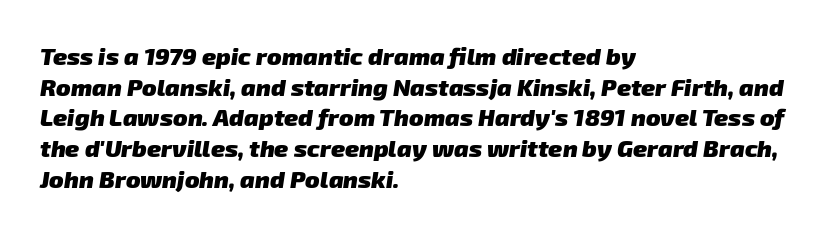
The image shows 24 px bold type; set left-aligned, normal line spacing (1.28x), normal letter spacing, not underlined.
